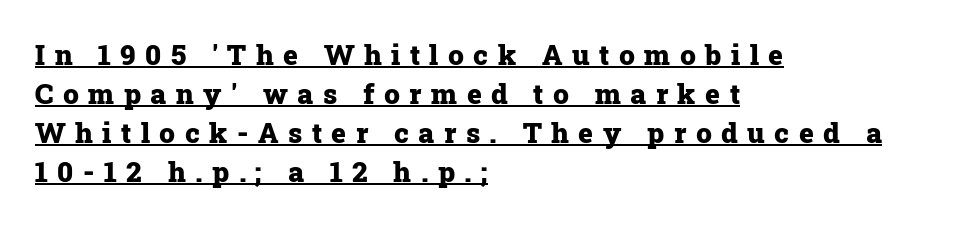
Q: Is the text bold? A: Yes.
Q: Is the text italic (slanted)? A: No, it is upright.
Q: Is the typeface a serif or a sans-serif typeface? A: Serif.
Q: Is the text underlined? A: Yes.
Q: How is the paragraph aligned? A: Left-aligned.
Q: Is the spacing between letters normal or unusually wide? A: Unusually wide.
Q: Is the spacing between lines tight, normal or loose? A: Normal.
Q: Width (condensed, normal, or wide)? A: Normal.
Q: Stroke contrast? A: Low.
Q: x-height? A: Medium.
Q: Monospaced? A: No.
